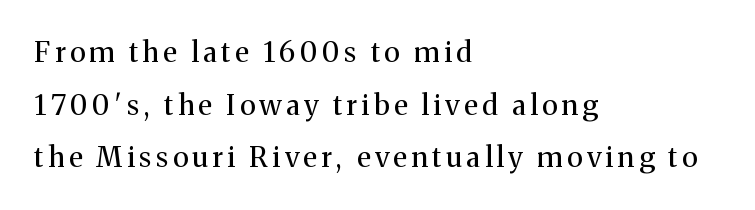
The image shows 28 px regular-weight serif type, upright; set left-aligned, line spacing 1.88x, not underlined; medium stroke contrast and a medium x-height.
